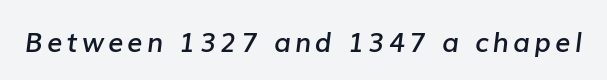
The image shows 27 px text type, italic (leaning right); set not underlined.
